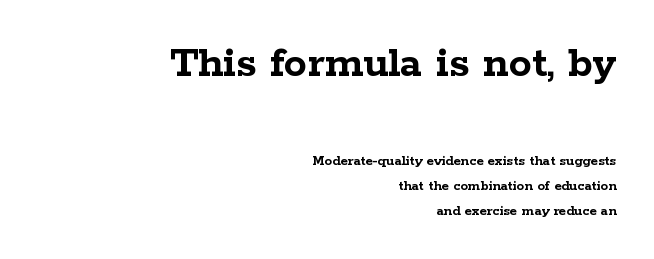
Q: Is the text bold? A: Yes.
Q: Is the text italic (slanted)? A: No, it is upright.
Q: Is the typeface a serif or a sans-serif typeface? A: Serif.
Q: Is the text underlined? A: No.
Q: How is the paragraph aligned? A: Right-aligned.
Q: Is the spacing between letters normal or unusually wide? A: Normal.
Q: Is the spacing between lines tight, normal or loose? A: Normal.
Q: Which block of text is set in a larger size, the first (top) or the second (bottom)? A: The first (top) one.
Q: Width (condensed, normal, or wide)? A: Wide.
Q: Stroke contrast? A: Low.
Q: x-height? A: Medium.
Q: Monospaced? A: No.
